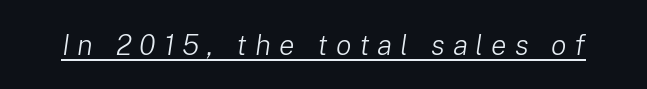
The passage shown is typed in a proportional face where columns would drift. Notice how a bar underscores the lettering throughout. An italicized treatment has been applied to the whole sample. The strokes are not fattened; the text isn't bold. In terms of letterspacing, this is a distinctly airy, spread setting.
